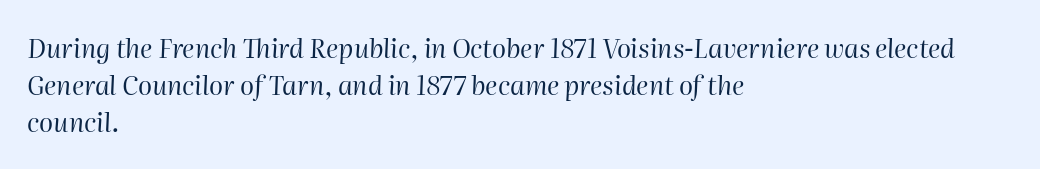
Q: Is the text bold? A: No.
Q: Is the text italic (slanted)? A: Yes, it leans right by about 2 degrees.
Q: Is the text underlined? A: No.
Q: How is the paragraph aligned? A: Left-aligned.
Q: Is the spacing between letters normal or unusually wide? A: Normal.
Q: Is the spacing between lines tight, normal or loose? A: Normal.
